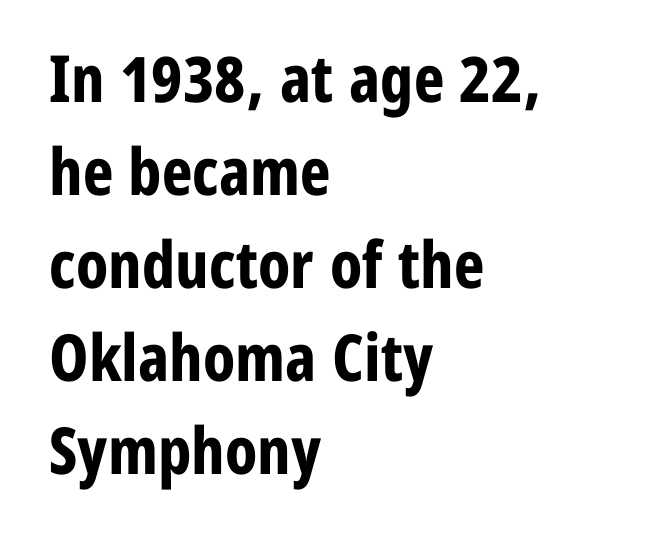
The image shows 65 px bold, condensed sans-serif type, upright; set left-aligned, normal line spacing (1.43x), normal letter spacing, not underlined; low stroke contrast and a medium x-height.
